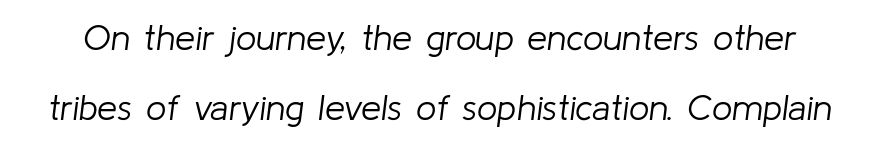
{"italic": "yes", "lean": "right", "slant_degrees": 8, "bold": "no", "weight": "light", "width": "normal", "stroke_contrast": "low", "x_height": "medium", "monospaced": "no", "underline": "no", "line_spacing": "loose", "line_spacing_ratio": 1.94, "letter_spacing": "normal", "letter_spacing_em": 0.0, "glyph_px": 36}
